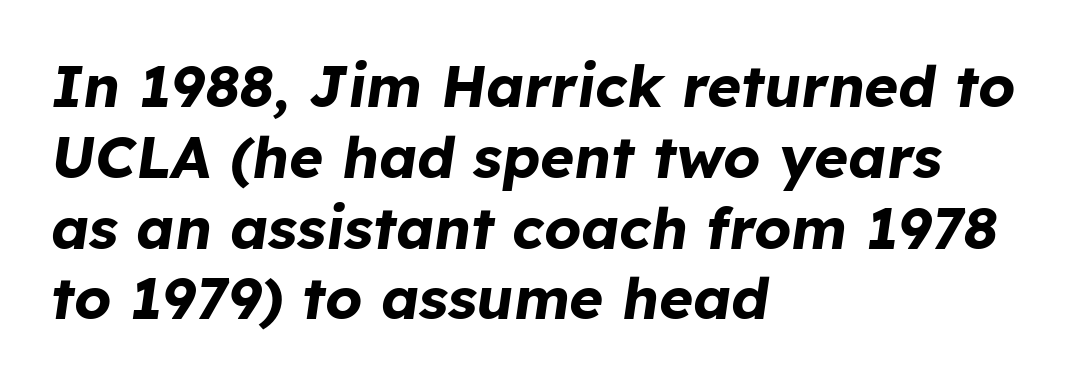
Q: Is the text bold? A: Yes.
Q: Is the text italic (slanted)? A: Yes, it leans right by about 8 degrees.
Q: Is the text underlined? A: No.
Q: How is the paragraph aligned? A: Left-aligned.
Q: Is the spacing between letters normal or unusually wide? A: Normal.
Q: Width (condensed, normal, or wide)? A: Normal.
Q: Stroke contrast? A: Low.
Q: x-height? A: Medium.
Q: Monospaced? A: No.
